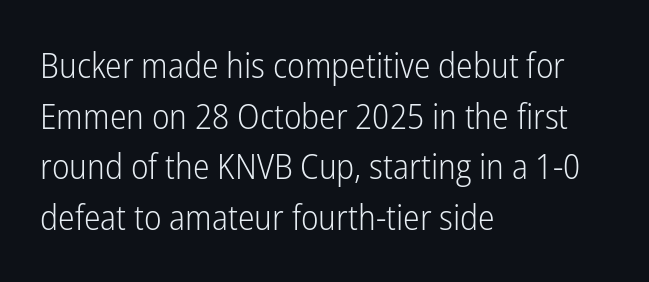
The image shows 35 px light, condensed sans-serif type, upright; set left-aligned, normal line spacing (1.45x), normal letter spacing, not underlined; low stroke contrast and a medium x-height.
